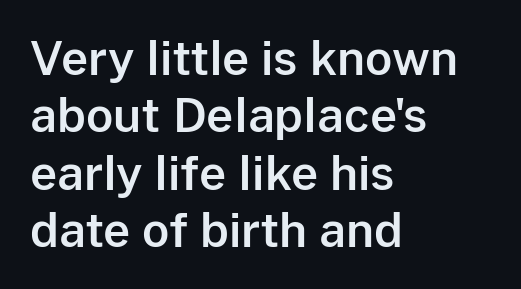
{"serif": "no", "italic": "no", "width": "normal", "stroke_contrast": "low", "x_height": "medium", "monospaced": "no", "underline": "no", "align": "left", "line_spacing_ratio": 1.22, "letter_spacing": "normal", "letter_spacing_em": 0.0, "glyph_px": 47}
